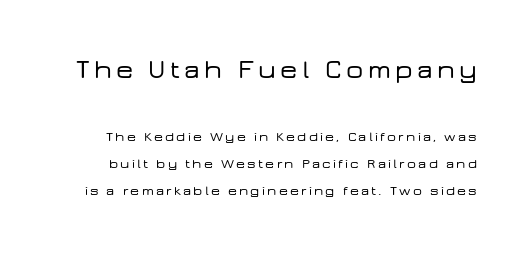
The image shows 27 px text type, upright; set loose line spacing (1.94x), not underlined; the first (top) block is 1.93x larger.
